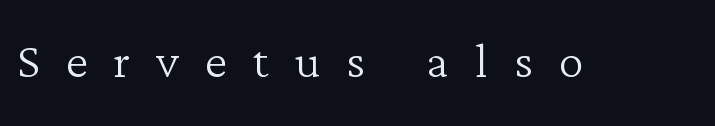
When letters stand straight like this, we call the style roman or upright. Stroke thickness stays within the range of a standard reading face or lighter. This rendering widens character spacing well past its baseline value. Check the space under the baseline: it is left empty.
